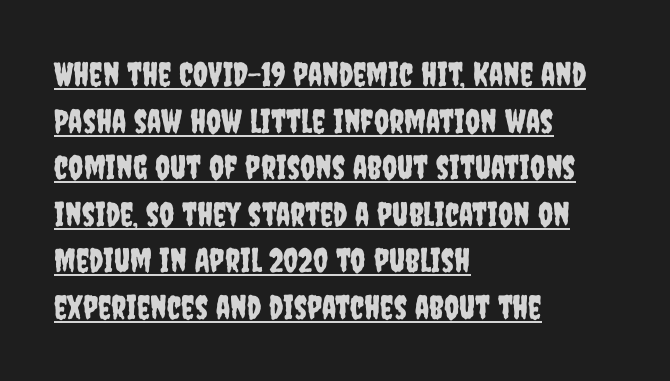
Q: Is the text italic (slanted)? A: No, it is upright.
Q: Is the typeface a serif or a sans-serif typeface? A: Sans-serif.
Q: Is the text underlined? A: Yes.
Q: How is the paragraph aligned? A: Left-aligned.
Q: Is the spacing between letters normal or unusually wide? A: Normal.
Q: Is the spacing between lines tight, normal or loose? A: Normal.
Q: Width (condensed, normal, or wide)? A: Condensed.
Q: Stroke contrast? A: Low.
Q: x-height? A: Large.
Q: Monospaced? A: No.
